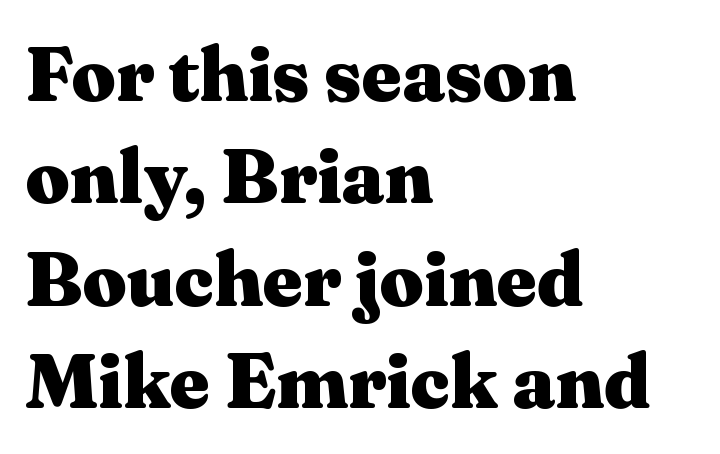
The image shows 77 px heavy, wide serif type, upright; set left-aligned, normal line spacing (1.33x), normal letter spacing, not underlined; medium stroke contrast and a medium x-height.
